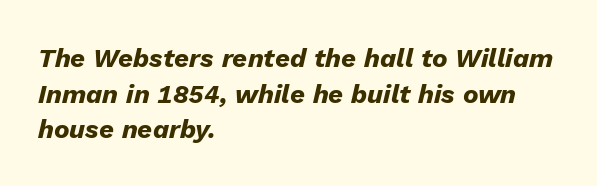
{"italic": "yes", "lean": "right", "slant_degrees": 13, "bold": "yes", "underline": "no", "align": "left", "line_spacing": "normal", "line_spacing_ratio": 1.37, "letter_spacing": "normal", "letter_spacing_em": 0.0, "glyph_px": 26}
